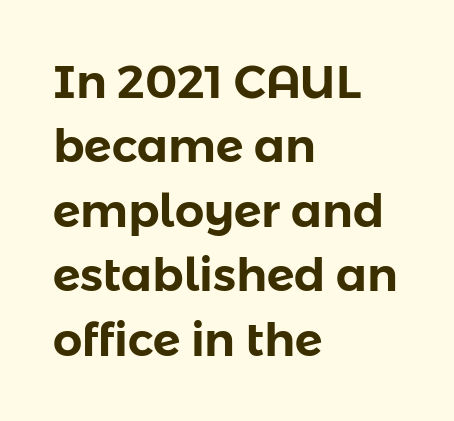
In terms of leading, this rendering sits right in the middle. These lines are rendered in a variable-pitch font. Where is the straight margin? On the left. The typography opts for an upright posture over an oblique one. Short note: letters normally spaced. Quick note: underline off.
